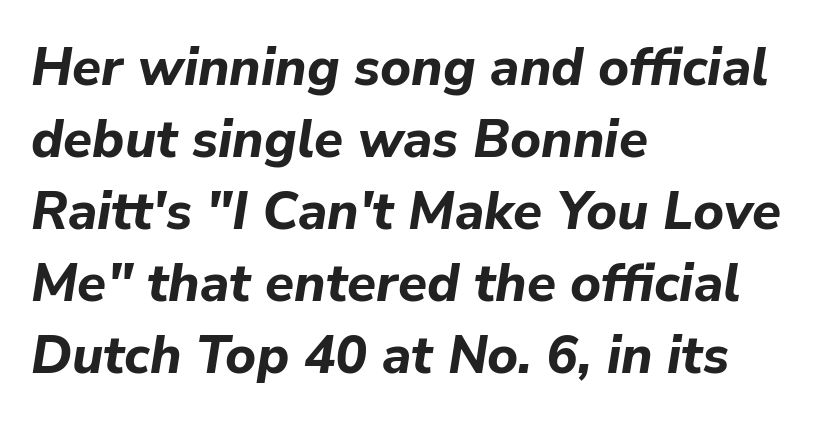
The image shows 53 px bold type, italic (leaning right); set left-aligned, normal line spacing (1.36x), normal letter spacing, not underlined; low stroke contrast and a medium x-height.
